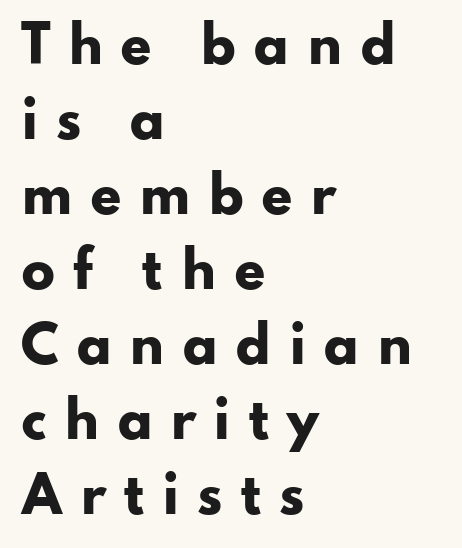
The letters are spread apart with noticeably loose tracking. It's the straight-up-and-down kind of type. Successive baselines arrive at the customary interval. The passage shown is typed in a proportional face where columns would drift. Compared with a centered layout, this one pins lines to the left instead.
